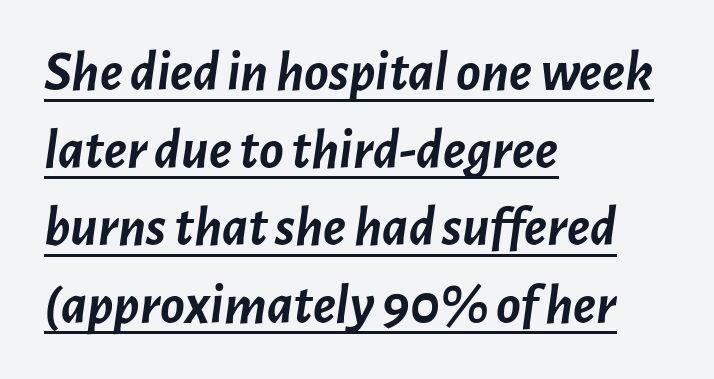
Q: Is the text bold? A: Yes.
Q: Is the text italic (slanted)? A: Yes, it leans right by about 7 degrees.
Q: Is the text underlined? A: Yes.
Q: How is the paragraph aligned? A: Left-aligned.
Q: Is the spacing between letters normal or unusually wide? A: Normal.
Q: Is the spacing between lines tight, normal or loose? A: Normal.
Q: Width (condensed, normal, or wide)? A: Normal.
Q: Stroke contrast? A: Low.
Q: x-height? A: Medium.
Q: Monospaced? A: No.
